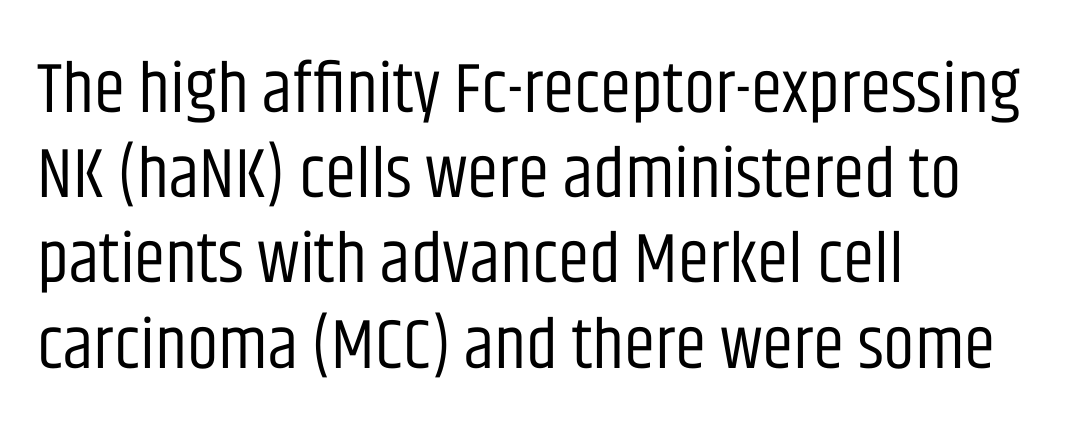
Q: Is the text bold? A: No.
Q: Is the text italic (slanted)? A: No, it is upright.
Q: Is the typeface a serif or a sans-serif typeface? A: Sans-serif.
Q: Is the text underlined? A: No.
Q: How is the paragraph aligned? A: Left-aligned.
Q: Is the spacing between letters normal or unusually wide? A: Normal.
Q: Width (condensed, normal, or wide)? A: Condensed.
Q: Stroke contrast? A: Low.
Q: x-height? A: Large.
Q: Monospaced? A: No.
